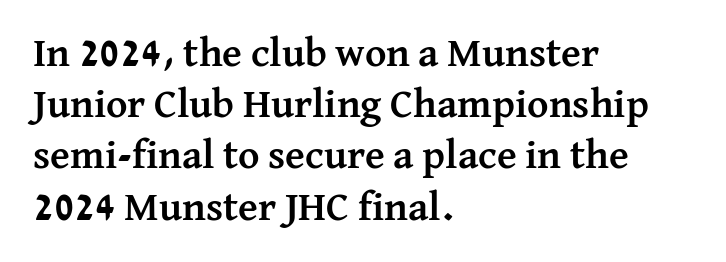
Q: Is the text bold? A: Yes.
Q: Is the text italic (slanted)? A: No, it is upright.
Q: Is the typeface a serif or a sans-serif typeface? A: Serif.
Q: Is the text underlined? A: No.
Q: How is the paragraph aligned? A: Left-aligned.
Q: Is the spacing between letters normal or unusually wide? A: Normal.
Q: Is the spacing between lines tight, normal or loose? A: Normal.
Q: Width (condensed, normal, or wide)? A: Normal.
Q: Stroke contrast? A: Medium.
Q: x-height? A: Medium.
Q: Monospaced? A: No.
